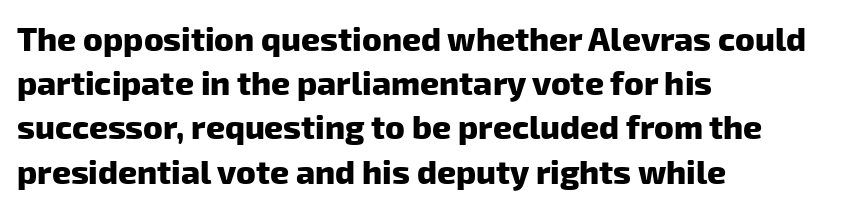
The image shows 33 px heavy sans-serif type; set left-aligned, normal line spacing (1.34x), normal letter spacing, not underlined; low stroke contrast and a medium x-height.
